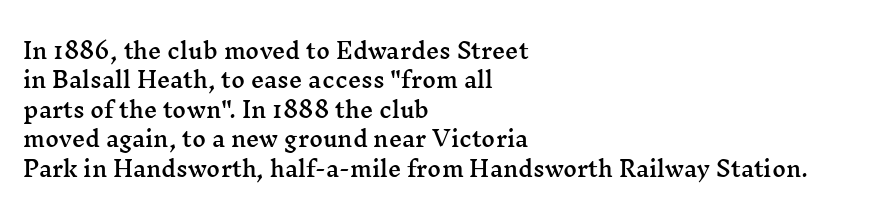
If you drew a ruler down the left edge, every line would touch it. The foot of each line stays bare and open. What's the leading like? Ordinary, nothing unusual. The axis of the letterforms is exactly vertical. Observe the ordinary spacing: letters are neighbours, not strangers.
